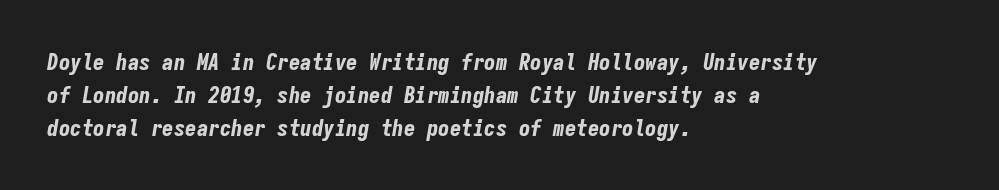
Q: Is the text bold? A: Yes.
Q: Is the text italic (slanted)? A: Yes, it leans right by about 9 degrees.
Q: Is the text underlined? A: No.
Q: How is the paragraph aligned? A: Left-aligned.
Q: Is the spacing between letters normal or unusually wide? A: Normal.
Q: Is the spacing between lines tight, normal or loose? A: Normal.
